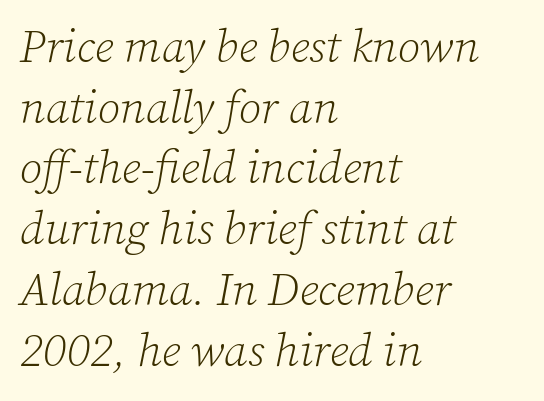
The image shows 46 px light serif type, italic (leaning right); set left-aligned, normal line spacing (1.32x), normal letter spacing, not underlined; low stroke contrast and a medium x-height.
